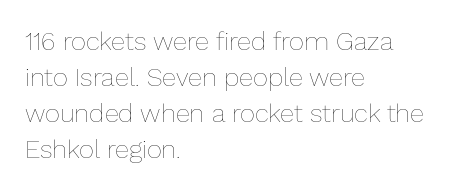
Teacher's note: observe the even left margin — that is flush-left alignment. Students, note that the glyphs here touch the page at normal intervals. Do the letters lean? They stand straight. Descenders hang freely into open space. Stem width sits at or under what a default text font uses.
